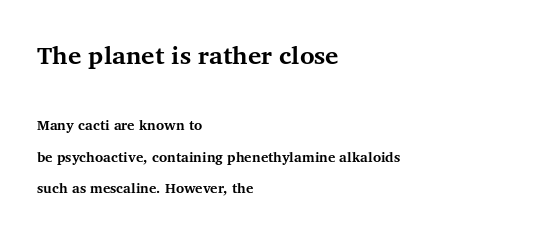
Vertically, the passage feels expansive, rows floating well apart. The strokes are fattened all the way to bold. Larger block? The one above; the one below is distinctly smaller. Nothing unusual about the tracking: characters are spaced as the font intends. The space directly below the letters is spotless.
